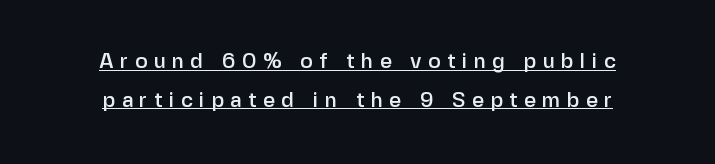
The line texture is sparse and dotted thanks to wide tracking. Nope, not italic — everything's standing straight. Compared with a flush-left layout, this one balances lines on the center instead. Underline: present.
